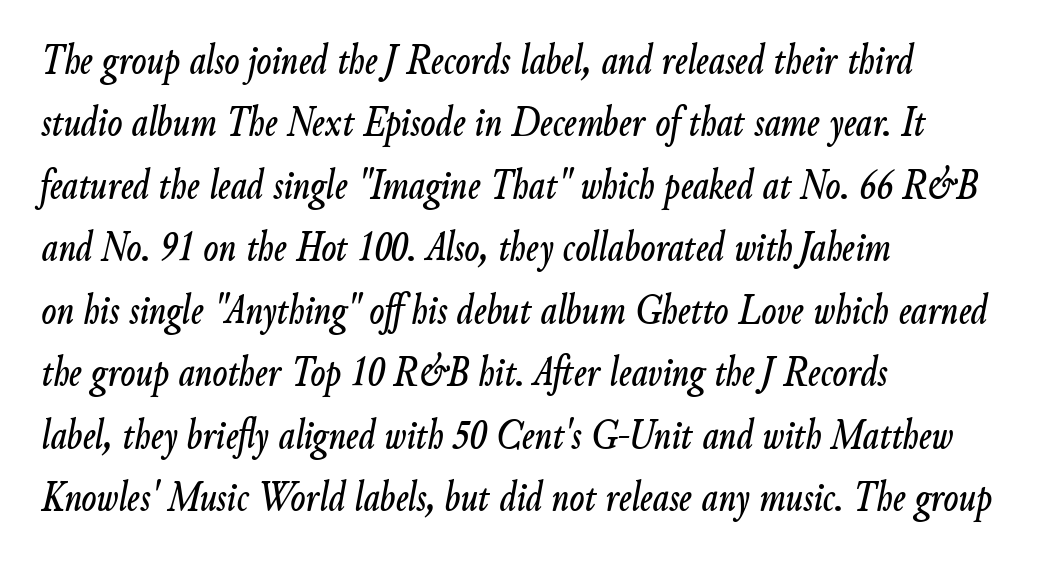
Just letters on the line, the space beneath them empty. Caption: multi-line text, flush left, ragged right. This sample has the flowing, uneven cadence of proportional lettering. In terms of posture, this sample is oblique. Short note: letters normally spaced. One glance says typical: line gaps are just what's usual.
